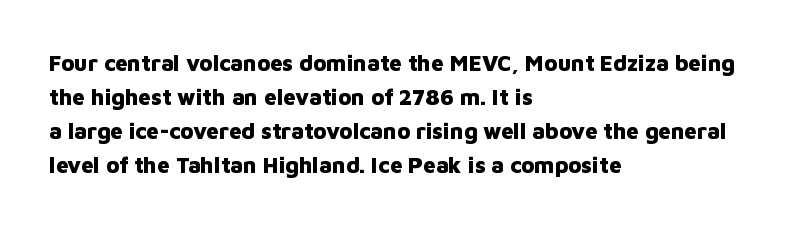
{"italic": "no", "bold": "yes", "underline": "no", "align": "left", "line_spacing": "normal", "line_spacing_ratio": 1.54, "letter_spacing": "normal", "letter_spacing_em": 0.0, "glyph_px": 22}
